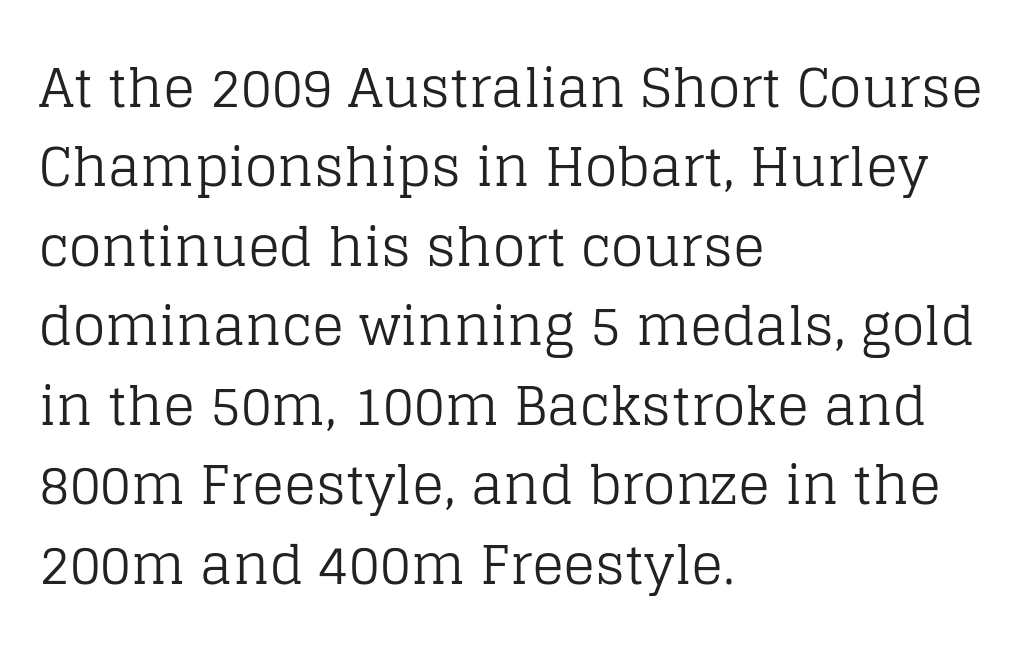
Standard letterfit; no display-style spreading of the glyphs. The rendering shows small feet on the letterforms — a serif design. Check the space under the baseline: it is left empty. Reading down the block, your eye returns to a fixed left position each line.
